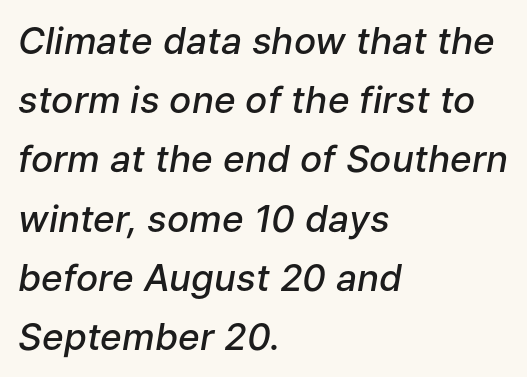
The image shows 37 px semibold type, italic (leaning right); set left-aligned, normal line spacing (1.6x), normal letter spacing, not underlined; low stroke contrast and a medium x-height.
